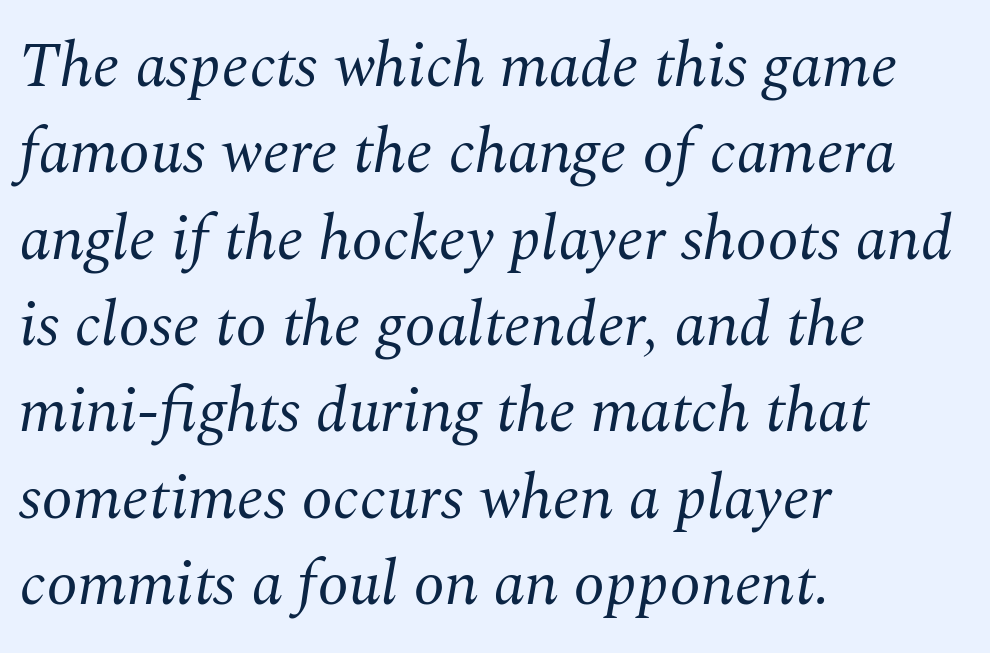
{"serif": "yes", "italic": "yes", "lean": "right", "slant_degrees": 10, "bold": "no", "weight": "regular", "width": "normal", "stroke_contrast": "medium", "x_height": "medium", "monospaced": "no", "underline": "no", "align": "left", "line_spacing": "normal", "line_spacing_ratio": 1.37, "letter_spacing": "normal", "letter_spacing_em": 0.0, "glyph_px": 63}
